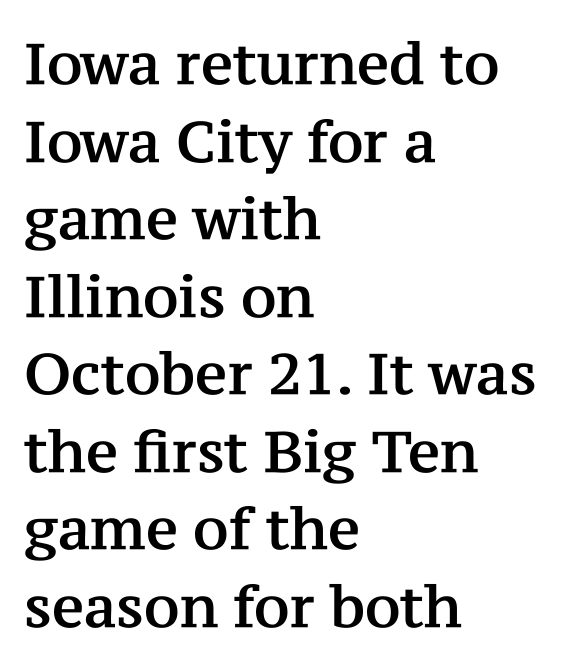
The image shows 57 px serif type, upright; set left-aligned, normal line spacing (1.36x), normal letter spacing, not underlined; medium stroke contrast and a medium x-height.
